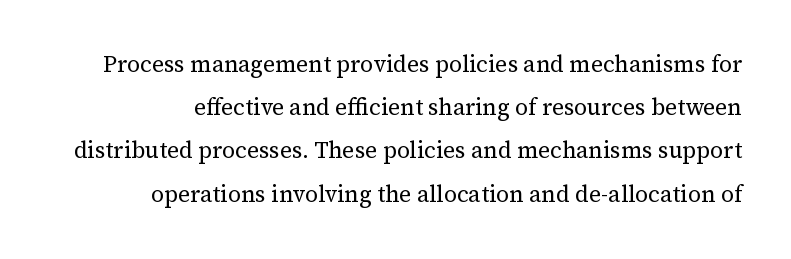
Q: Is the text bold? A: No.
Q: Is the text italic (slanted)? A: No, it is upright.
Q: Is the text underlined? A: No.
Q: Is the spacing between letters normal or unusually wide? A: Normal.
